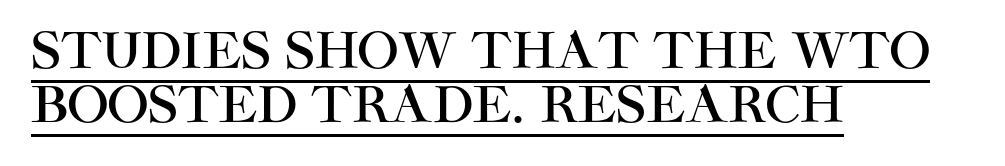
Vertical strokes here are truly vertical. Horizontally, the lines are justified to the leading edge only. A baseline rule has been typeset under these characters. A typesetter would call this proportional, since set widths differ per character. Tracking value appears to be zero — textbook default spacing. The designer went with a sans here, leaving each stem footless.
